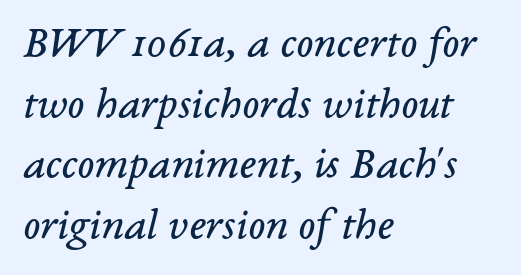
{"serif": "yes", "italic": "yes", "lean": "right", "slant_degrees": 14, "bold": "no", "weight": "regular", "width": "normal", "stroke_contrast": "low", "x_height": "medium", "monospaced": "no", "underline": "no", "align": "left", "line_spacing": "normal", "line_spacing_ratio": 1.35, "letter_spacing": "normal", "letter_spacing_em": 0.0, "glyph_px": 45}
